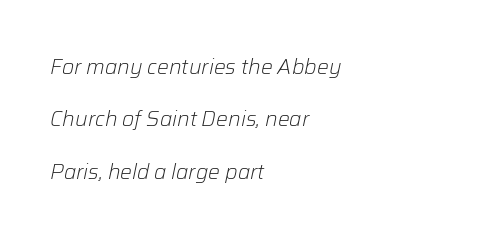
The image shows 21 px text type, italic (leaning right); set left-aligned, loose line spacing (2.49x), normal letter spacing, not underlined.
